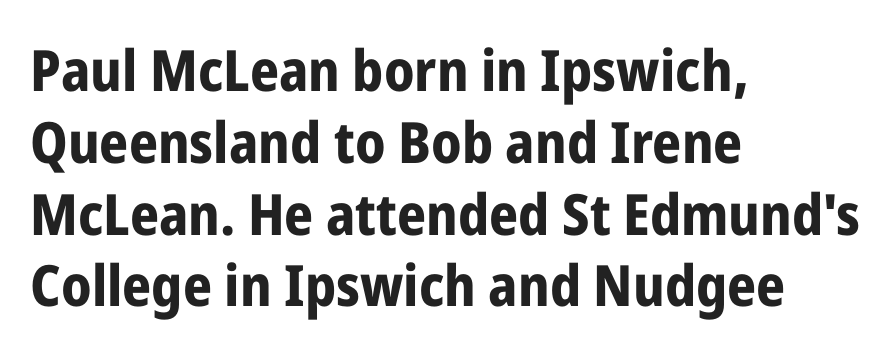
Q: Is the text bold? A: Yes.
Q: Is the text italic (slanted)? A: No, it is upright.
Q: Is the typeface a serif or a sans-serif typeface? A: Sans-serif.
Q: Is the text underlined? A: No.
Q: How is the paragraph aligned? A: Left-aligned.
Q: Is the spacing between letters normal or unusually wide? A: Normal.
Q: Is the spacing between lines tight, normal or loose? A: Normal.
Q: Width (condensed, normal, or wide)? A: Condensed.
Q: Stroke contrast? A: Low.
Q: x-height? A: Medium.
Q: Monospaced? A: No.
